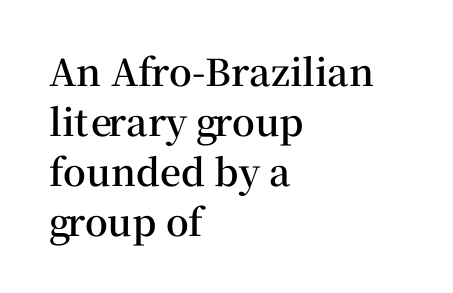
The vertical gap from one line to the next is medium. Every row of glyphs begins at an identical x-position on the left. Each letter keeps its own natural width here, so spacing adapts to shape. Ordinary non-slanted type is in use. The zone under the glyphs is completely vacant.
